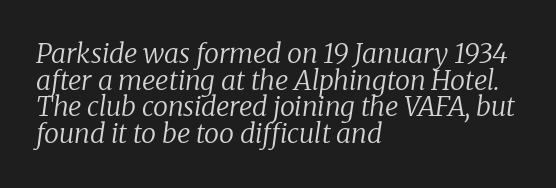
Q: Is the text bold? A: No.
Q: Is the text italic (slanted)? A: Yes, it leans right by about 8 degrees.
Q: Is the text underlined? A: No.
Q: How is the paragraph aligned? A: Left-aligned.
Q: Is the spacing between letters normal or unusually wide? A: Normal.
Q: Is the spacing between lines tight, normal or loose? A: Tight.
